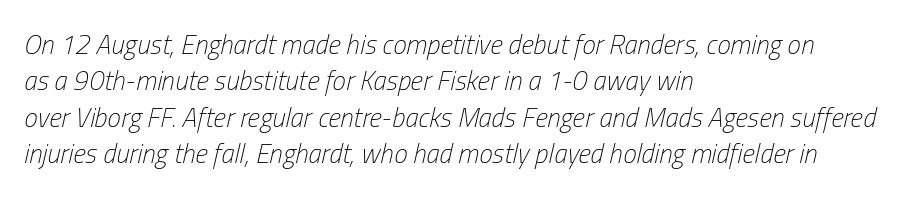
The image shows 27 px text type, italic (leaning right); set left-aligned, normal line spacing (1.35x), normal letter spacing, not underlined.
